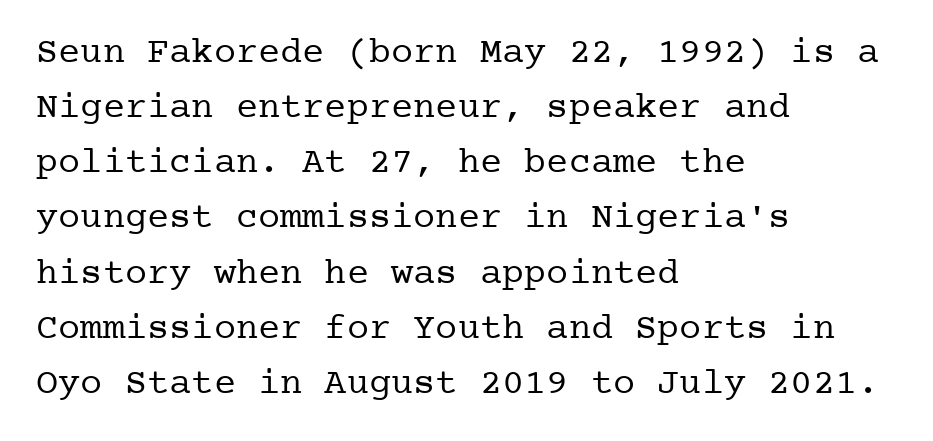
The characters are drawn with everyday or finer stroke widths. Quick note: not italic, upright. Typographically, this falls in the serif category. The text block is weighted toward the left margin, trailing off unevenly rightward. This block has exactly the height ordinary leading produces.
